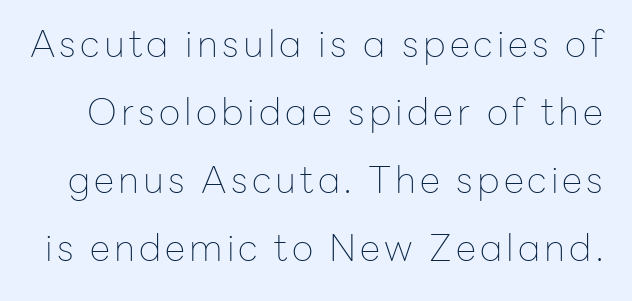
Every stem runs plumb, perpendicular to the baseline. This sample has the flowing, uneven cadence of proportional lettering. Check under the words: just untouched page. The font sits on the lighter half of the weight spectrum, regular included. These lines are composed in type without serifs.
